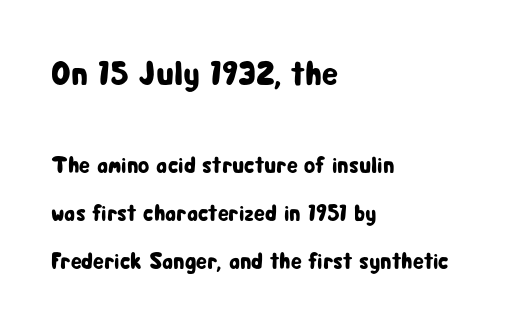
The image shows 34 px condensed sans-serif type, upright; set left-aligned, loose line spacing (2.1x), normal letter spacing, not underlined; the first (top) block is 1.48x larger; low stroke contrast and a medium x-height.
